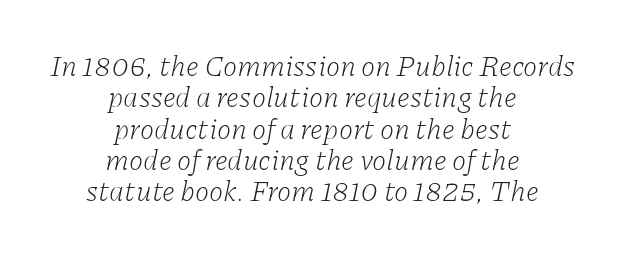
{"serif": "yes", "italic": "yes", "lean": "right", "slant_degrees": 11, "bold": "no", "weight": "light", "width": "normal", "stroke_contrast": "low", "x_height": "medium", "monospaced": "no", "underline": "no", "align": "center", "line_spacing": "tight", "line_spacing_ratio": 1.08, "letter_spacing": "normal", "letter_spacing_em": 0.0, "glyph_px": 29}
